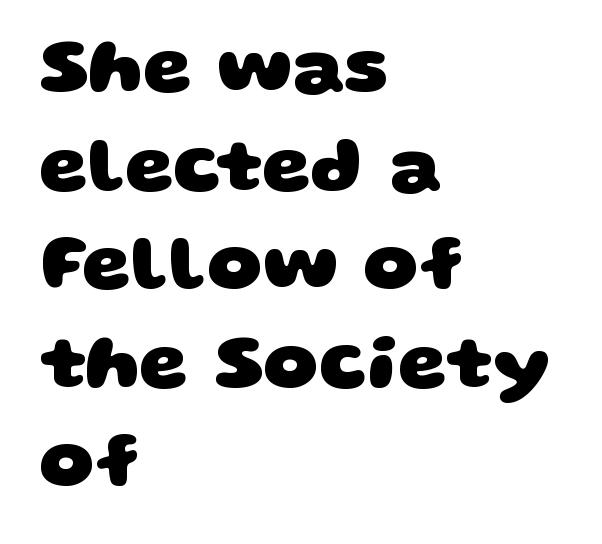
Q: Is the text bold? A: Yes.
Q: Is the typeface a serif or a sans-serif typeface? A: Sans-serif.
Q: Is the text underlined? A: No.
Q: How is the paragraph aligned? A: Left-aligned.
Q: Is the spacing between letters normal or unusually wide? A: Normal.
Q: Is the spacing between lines tight, normal or loose? A: Normal.
Q: Width (condensed, normal, or wide)? A: Wide.
Q: Stroke contrast? A: Low.
Q: x-height? A: Large.
Q: Monospaced? A: No.
